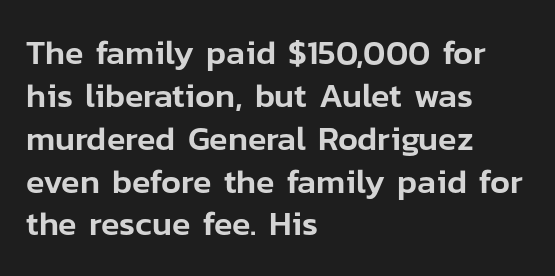
The strip under each line holds only bare page. No italicization has been applied; the sample stays upright. Leftover space on each line is placed entirely after the last word. The passage shown is typeset with a sans-serif family. Does the leading feel generous? No, just average. Character widths vary here, with narrow letters taking less room than wide ones.
